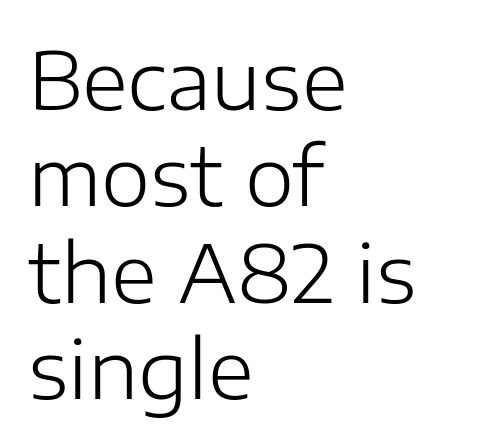
The image shows 79 px light sans-serif type, upright; set left-aligned, line spacing 1.22x, normal letter spacing, not underlined; low stroke contrast and a medium x-height.
